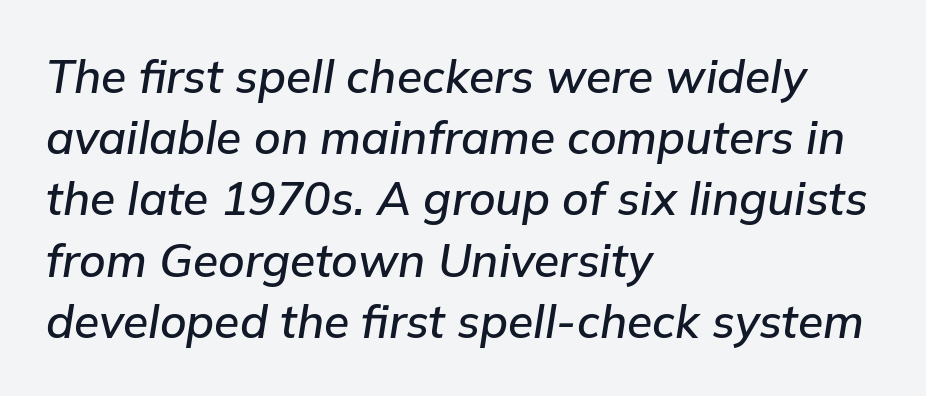
Words float on clear page, feet unadorned. Honestly, the letter spacing is just normal — you wouldn't notice it. The rendering anchors every line to the left-hand side. Each letter keeps its own natural width here, so spacing adapts to shape.
